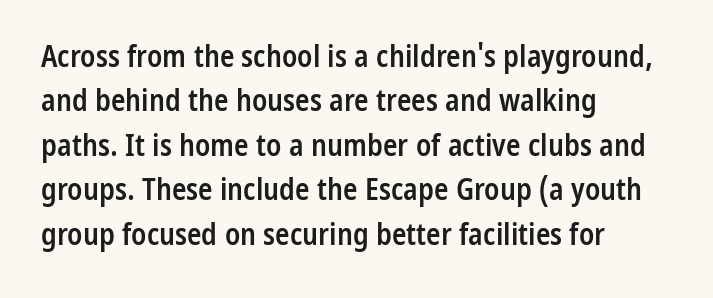
The passage shown has conventional tracking throughout. Think of a printed novel: that variable character pitch is what you see here. Just letters on the line, the space beneath them empty. Classification — sans serif. A typesetter would call this leading conventional body-copy spacing.
